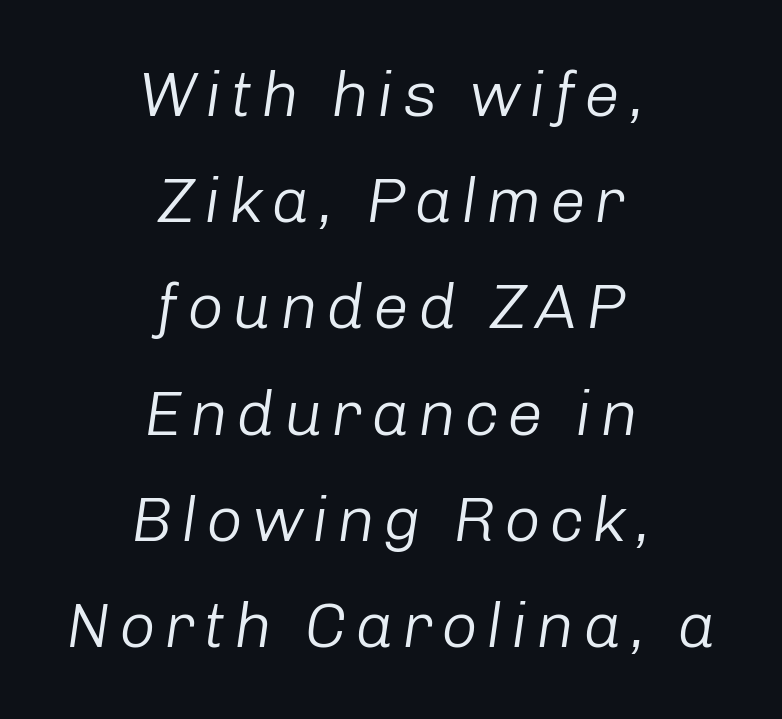
The image shows 64 px light type, italic (leaning right); set centered, normal line spacing (1.66x), not underlined; low stroke contrast and a medium x-height.
